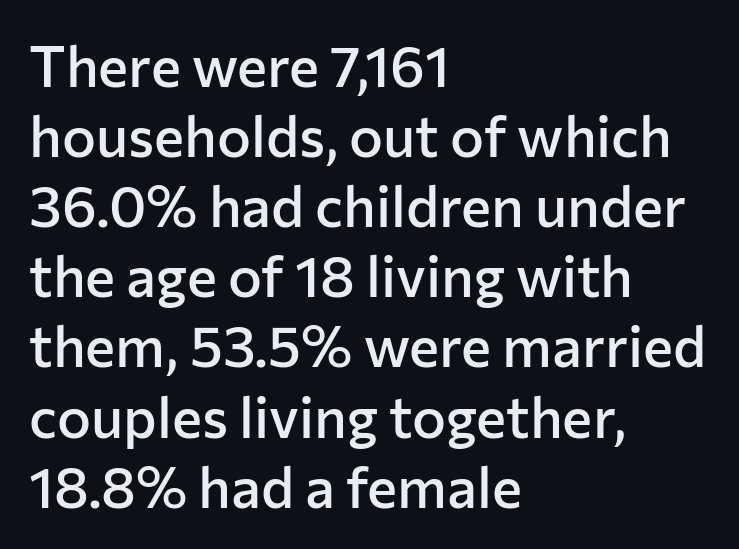
A typesetter would mark this as roman, not italic. On the weight axis this lands at semibold, roughly 600. Where is the straight margin? On the left. The letterforms sit shoulder to shoulder at normal distance.
